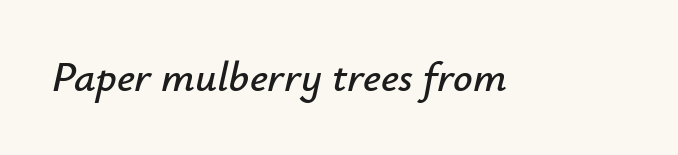
The letters sit at their default tracking, neither squeezed nor spread. The glyphs are unaccompanied by any horizontal stroke below them. The passage shown leans; its letterforms are oblique. Proportional: the letters do not fall into vertical columns.
